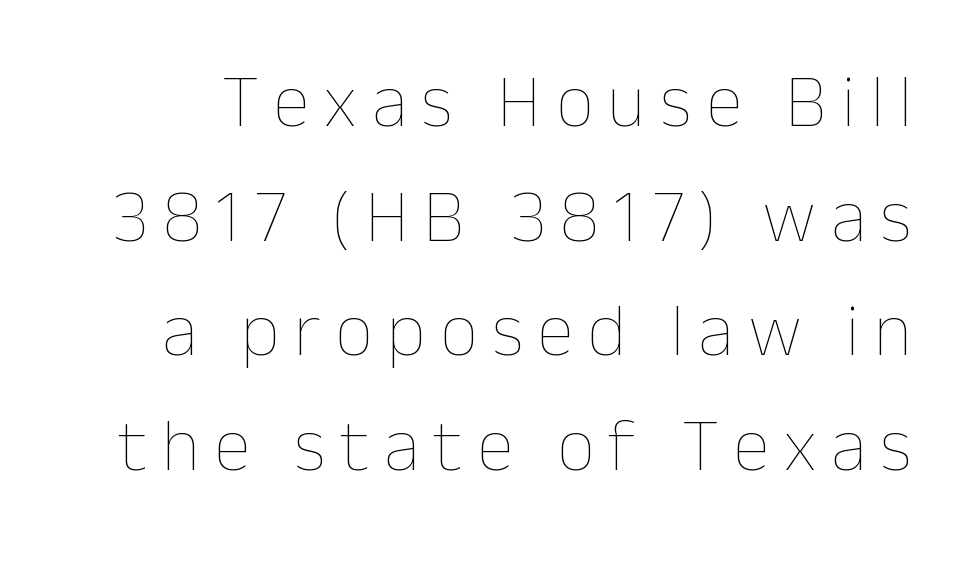
These lines are rendered in a variable-pitch font. Each new line begins a customary step beneath the previous one. If you drew a line through each stem, it would be perfectly vertical. A quiet, ordinary-to-light weight characterises the typeface. Plain, unruled lines of type.
